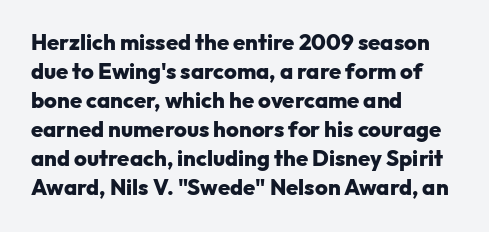
The image shows 22 px bold type, upright; set left-aligned, normal line spacing (1.32x), normal letter spacing, not underlined.
